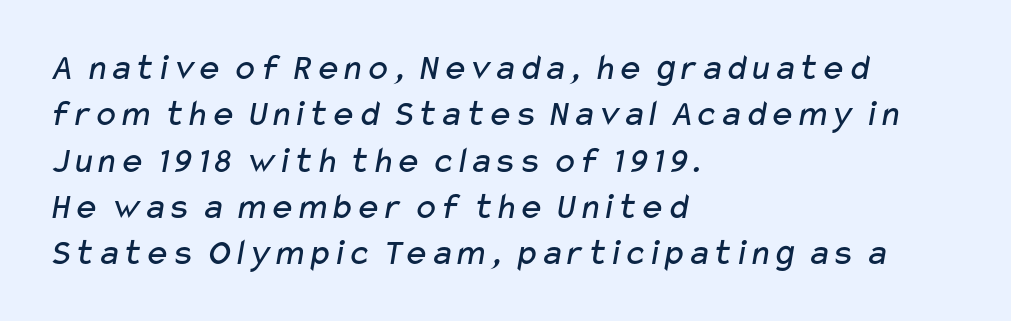
{"serif": "no", "bold": "no", "weight": "regular", "width": "wide", "stroke_contrast": "low", "x_height": "medium", "monospaced": "no", "underline": "no", "align": "left", "line_spacing_ratio": 1.22, "letter_spacing": "normal", "letter_spacing_em": 0.0, "glyph_px": 38}
